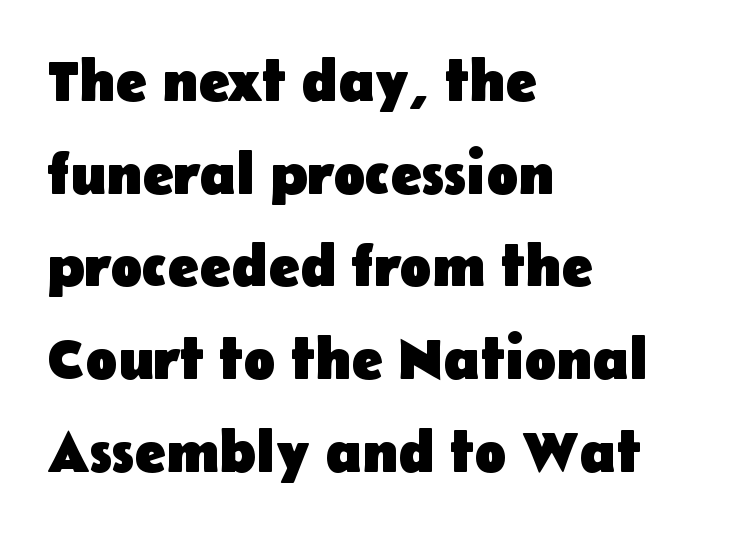
Successive baselines arrive at the customary interval. Grotesque or geometric, the face here clearly has no serifs. Character widths vary here, with narrow letters taking less room than wide ones. The gap between lines stays unmarked. How heavy is the stroke? Heavy — this is a bold. The lettering holds an erect, upright posture throughout.
